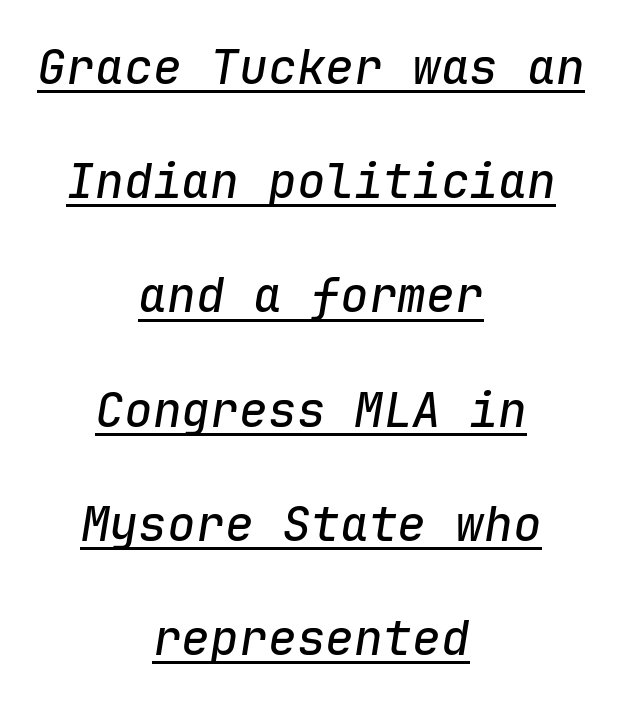
The image shows 48 px text type, italic (leaning right), monospaced; set centered, loose line spacing (2.38x), normal letter spacing, underlined; low stroke contrast and a medium x-height.
